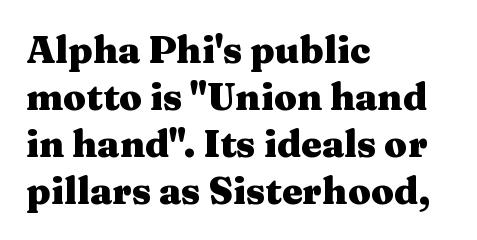
Posture: straight, roman, zero tilt. Each letter keeps its own natural width here, so spacing adapts to shape. Tracking here is standard; glyphs follow each other at the usual distance. The passage shown stacks its lines at a standard gap. Teacher's note: observe the even left margin — that is flush-left alignment. Anything drawn beneath the words? Only blank space.
